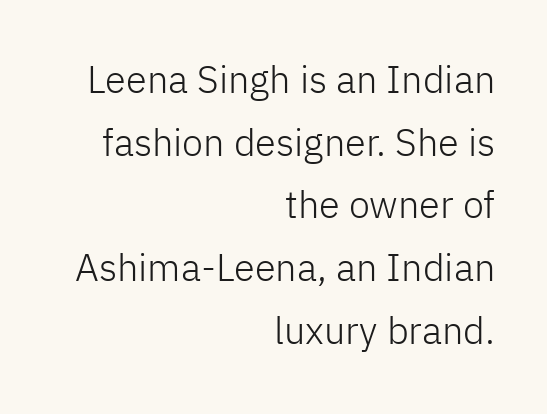
Upright lettering throughout. The foot of each line stays bare and open. Vertical stems look standard width or narrower in stroke. No feet cap the strokes, marking this as sans-serif type. Look at the tracking — it's just the regular setting, nothing added.
